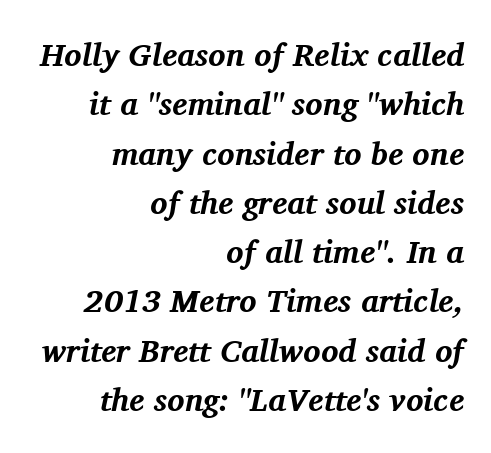
Q: Is the text bold? A: Yes.
Q: Is the text italic (slanted)? A: Yes, it leans right by about 11 degrees.
Q: Is the typeface a serif or a sans-serif typeface? A: Serif.
Q: Is the text underlined? A: No.
Q: How is the paragraph aligned? A: Right-aligned.
Q: Is the spacing between letters normal or unusually wide? A: Normal.
Q: Is the spacing between lines tight, normal or loose? A: Normal.
Q: Width (condensed, normal, or wide)? A: Normal.
Q: Stroke contrast? A: Medium.
Q: x-height? A: Medium.
Q: Monospaced? A: No.
